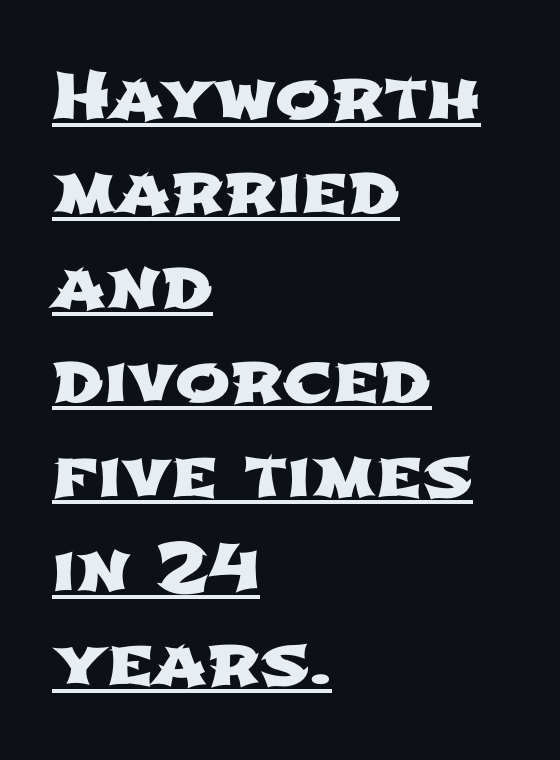
{"serif": "no", "width": "wide", "stroke_contrast": "low", "x_height": "medium", "monospaced": "no", "underline": "yes", "align": "left", "line_spacing": "normal", "line_spacing_ratio": 1.43, "letter_spacing": "normal", "letter_spacing_em": 0.0, "glyph_px": 66}
